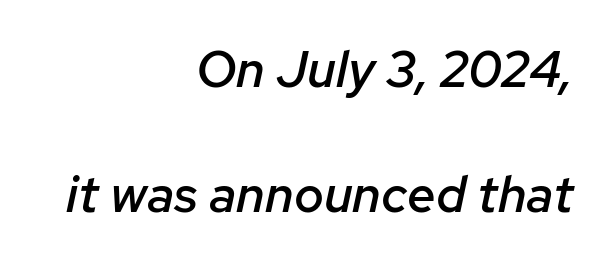
The image shows 51 px semibold type, italic (leaning right); set right-aligned, loose line spacing (2.46x), normal letter spacing, not underlined; low stroke contrast and a medium x-height.
